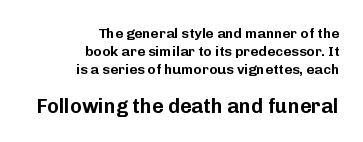
The letters stand upright; this is a roman face. Does the copy run flush right? Yes — the right margin is perfectly even. The space between consecutive lines is moderate. The words here are not underlined. Size contrast runs from small at the top to large at the bottom. The line texture is even and compact thanks to regular tracking.
